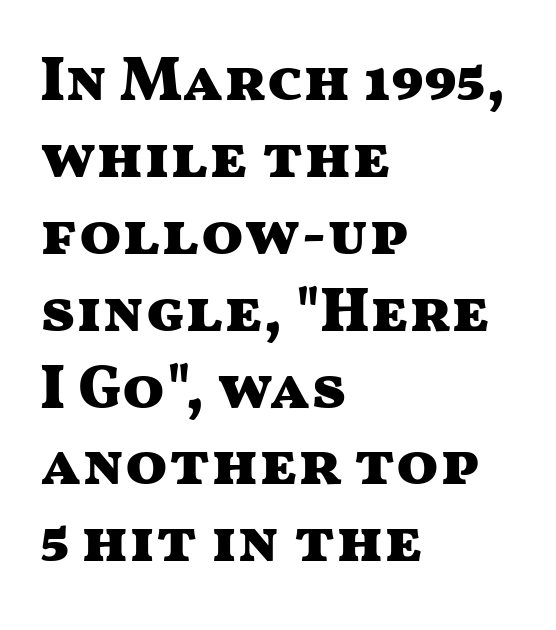
Q: Is the text bold? A: Yes.
Q: Is the text italic (slanted)? A: No, it is upright.
Q: Is the typeface a serif or a sans-serif typeface? A: Sans-serif.
Q: Is the text underlined? A: No.
Q: How is the paragraph aligned? A: Left-aligned.
Q: Is the spacing between letters normal or unusually wide? A: Normal.
Q: Width (condensed, normal, or wide)? A: Wide.
Q: Stroke contrast? A: Medium.
Q: x-height? A: Medium.
Q: Monospaced? A: No.
